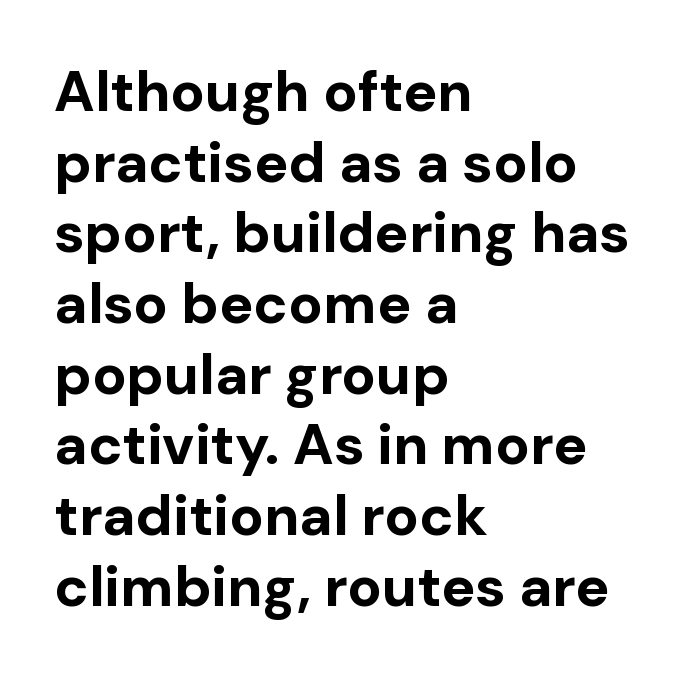
The image shows 57 px bold sans-serif type, upright; set left-aligned, line spacing 1.24x, normal letter spacing, not underlined; low stroke contrast and a medium x-height.
